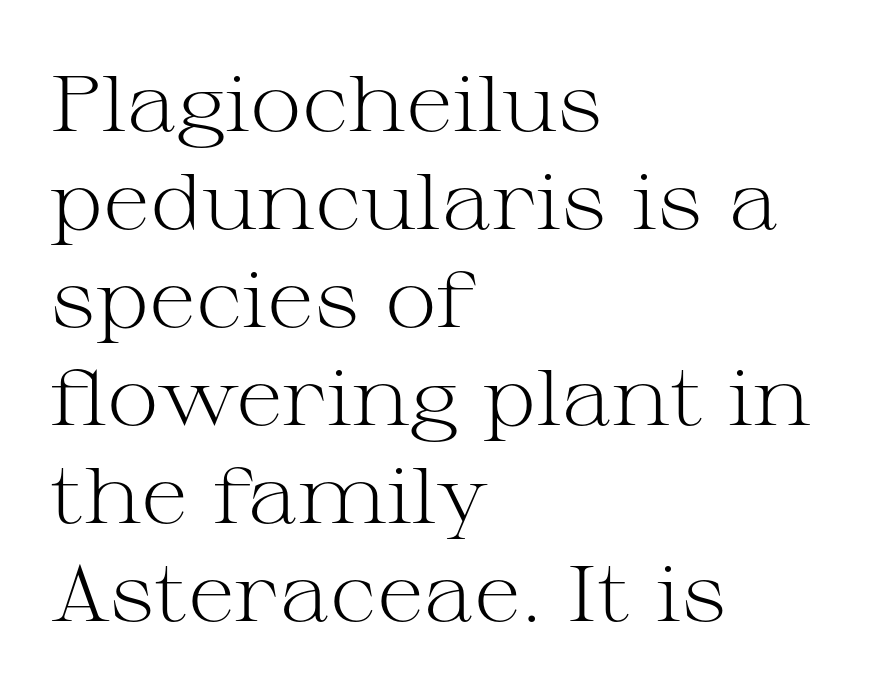
Q: Is the text bold? A: No.
Q: Is the text italic (slanted)? A: No, it is upright.
Q: Is the typeface a serif or a sans-serif typeface? A: Serif.
Q: Is the text underlined? A: No.
Q: How is the paragraph aligned? A: Left-aligned.
Q: Is the spacing between letters normal or unusually wide? A: Normal.
Q: Width (condensed, normal, or wide)? A: Wide.
Q: Stroke contrast? A: Medium.
Q: x-height? A: Medium.
Q: Monospaced? A: No.
